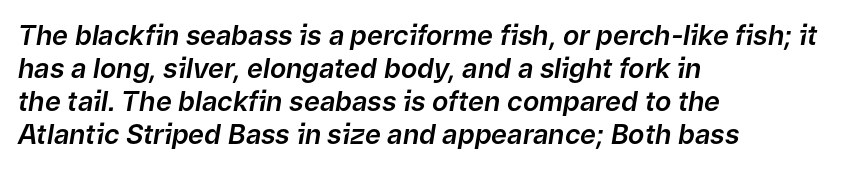
The image shows 27 px text type, italic (leaning right); set left-aligned, line spacing 1.22x, normal letter spacing, not underlined.
